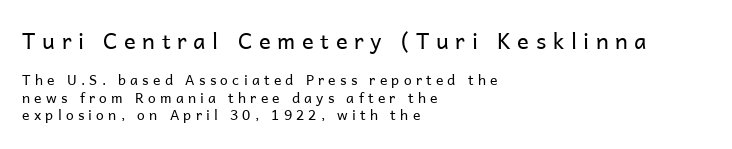
{"italic": "no", "bold": "no", "underline": "no", "align": "left", "line_spacing": "normal", "line_spacing_ratio": 1.25, "letter_spacing": "wide", "letter_spacing_em": 0.3, "larger_block": "first", "size_ratio": 1.57, "glyph_px": 22}
